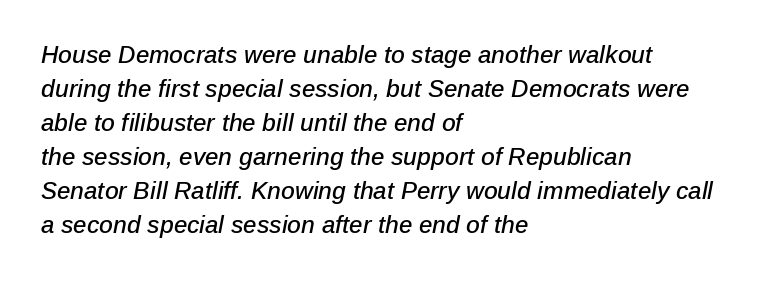
Q: Is the text italic (slanted)? A: Yes, it leans right by about 12 degrees.
Q: Is the text underlined? A: No.
Q: How is the paragraph aligned? A: Left-aligned.
Q: Is the spacing between letters normal or unusually wide? A: Normal.
Q: Is the spacing between lines tight, normal or loose? A: Normal.
